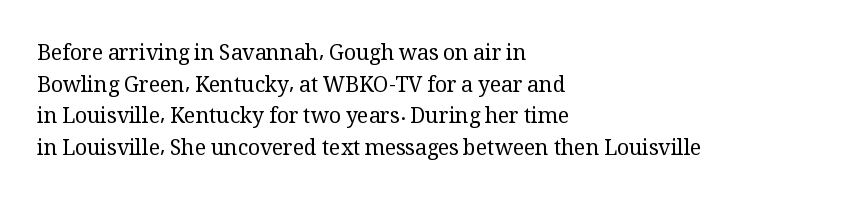
{"italic": "no", "bold": "no", "underline": "no", "align": "left", "line_spacing": "normal", "line_spacing_ratio": 1.51, "letter_spacing": "normal", "letter_spacing_em": 0.0, "glyph_px": 21}
